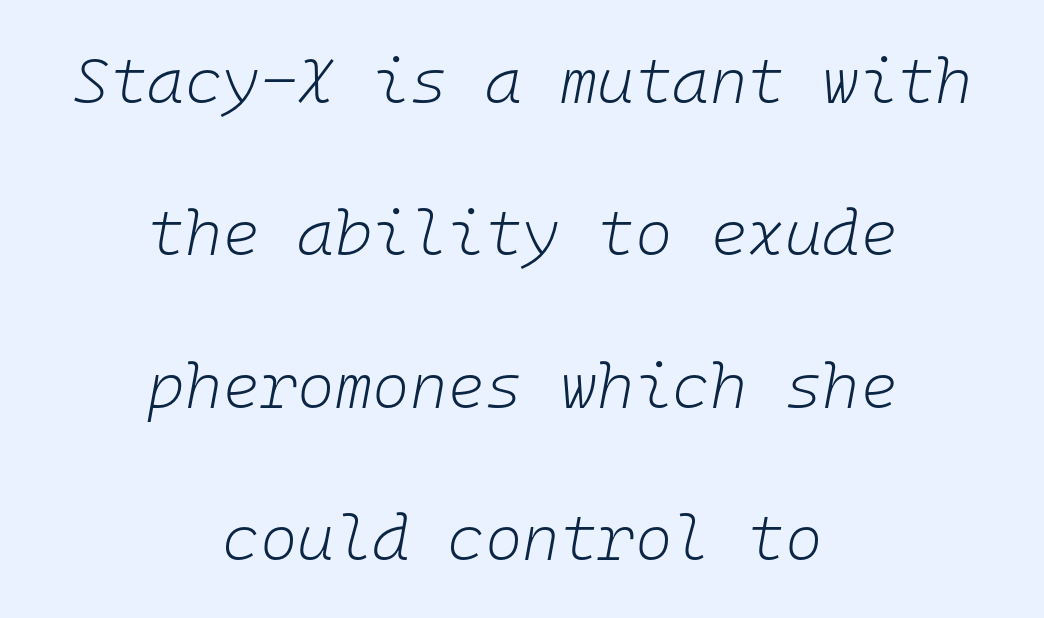
Q: Is the text bold? A: No.
Q: Is the text italic (slanted)? A: Yes, it leans right by about 10 degrees.
Q: Is the text underlined? A: No.
Q: How is the paragraph aligned? A: Centered.
Q: Is the spacing between letters normal or unusually wide? A: Normal.
Q: Is the spacing between lines tight, normal or loose? A: Loose.
Q: Width (condensed, normal, or wide)? A: Normal.
Q: Stroke contrast? A: Low.
Q: x-height? A: Medium.
Q: Monospaced? A: Yes.
